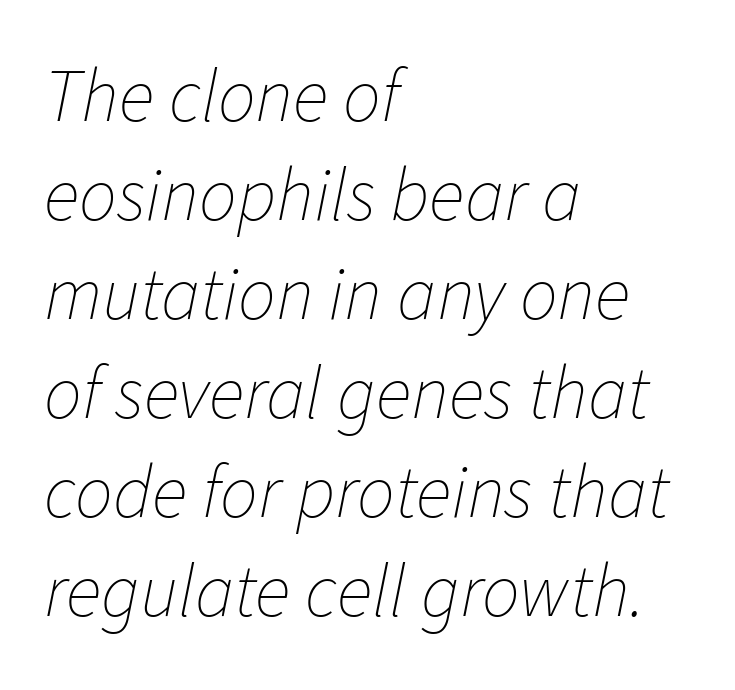
{"italic": "yes", "lean": "right", "slant_degrees": 11, "bold": "no", "weight": "thin", "width": "normal", "stroke_contrast": "low", "x_height": "medium", "monospaced": "no", "underline": "no", "align": "left", "line_spacing": "normal", "line_spacing_ratio": 1.32, "letter_spacing": "normal", "letter_spacing_em": 0.0, "glyph_px": 75}
